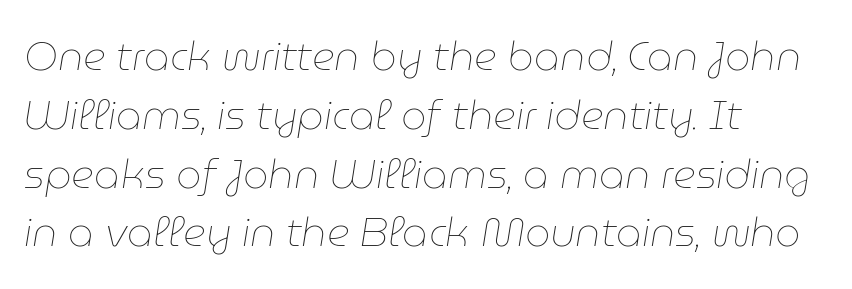
In terms of posture, this sample is oblique. The space beneath each line is pristine and unruled. If you drew a ruler down the left edge, every line would touch it. Quick note: interline space is typical.
